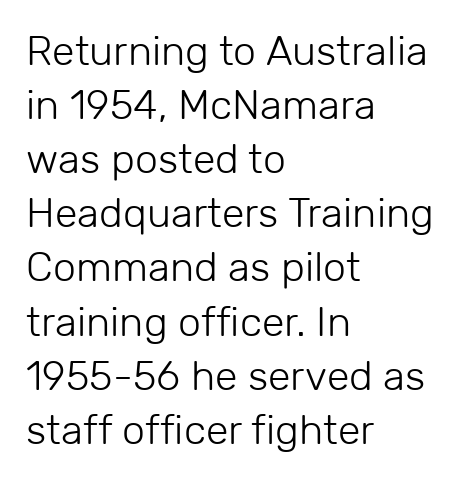
The image shows 41 px light sans-serif type, upright; set left-aligned, normal line spacing (1.32x), normal letter spacing, not underlined; low stroke contrast and a medium x-height.
